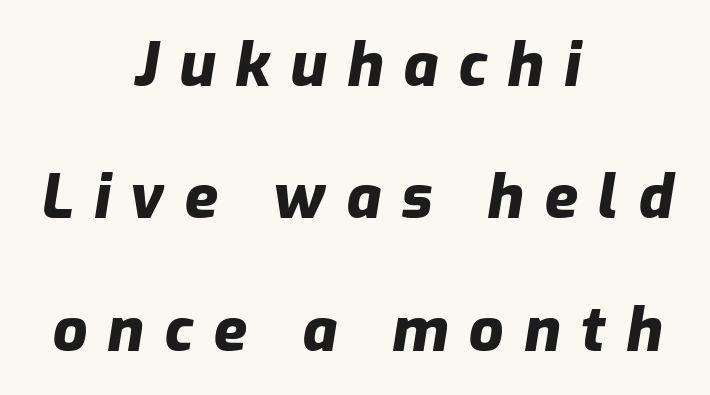
{"italic": "yes", "lean": "right", "slant_degrees": 9, "bold": "yes", "weight": "heavy", "width": "normal", "stroke_contrast": "low", "x_height": "medium", "monospaced": "no", "underline": "no", "align": "center", "line_spacing": "loose", "line_spacing_ratio": 2.17, "letter_spacing": "wide", "letter_spacing_em": 0.33, "glyph_px": 61}
